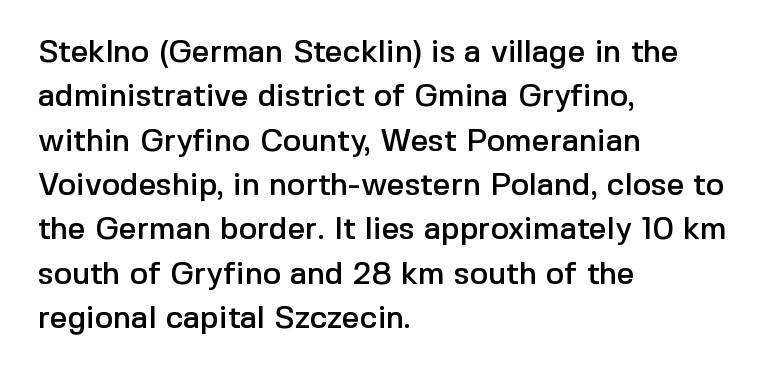
{"serif": "no", "italic": "no", "width": "normal", "x_height": "medium", "monospaced": "no", "underline": "no", "align": "left", "line_spacing": "normal", "line_spacing_ratio": 1.43, "letter_spacing": "normal", "letter_spacing_em": 0.0, "glyph_px": 31}
